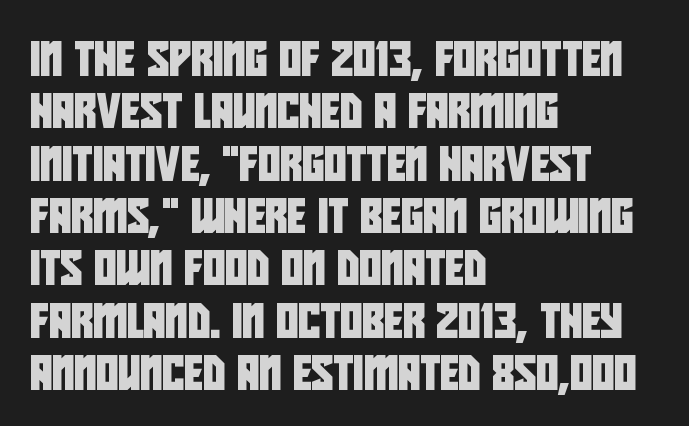
Q: Is the typeface a serif or a sans-serif typeface? A: Sans-serif.
Q: Is the text underlined? A: No.
Q: How is the paragraph aligned? A: Left-aligned.
Q: Is the spacing between letters normal or unusually wide? A: Normal.
Q: Is the spacing between lines tight, normal or loose? A: Normal.
Q: Width (condensed, normal, or wide)? A: Condensed.
Q: Stroke contrast? A: Low.
Q: x-height? A: Large.
Q: Monospaced? A: No.
